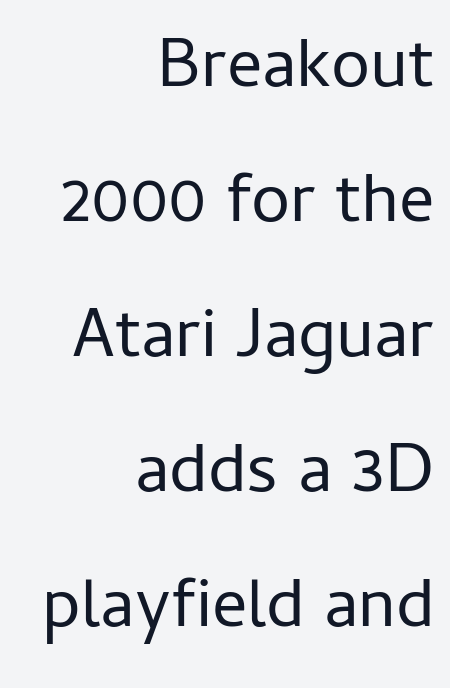
Q: Is the text bold? A: No.
Q: Is the text italic (slanted)? A: No, it is upright.
Q: Is the typeface a serif or a sans-serif typeface? A: Sans-serif.
Q: Is the text underlined? A: No.
Q: How is the paragraph aligned? A: Right-aligned.
Q: Is the spacing between letters normal or unusually wide? A: Normal.
Q: Is the spacing between lines tight, normal or loose? A: Loose.
Q: Width (condensed, normal, or wide)? A: Normal.
Q: Stroke contrast? A: Low.
Q: x-height? A: Medium.
Q: Monospaced? A: No.
